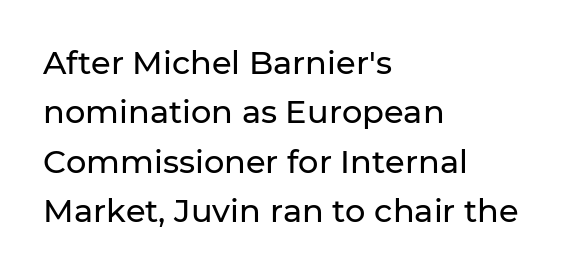
Between one letter and the next there's only the usual sliver of space. The line-height multiplier appears to be the usual default. Each letter keeps its own natural width here, so spacing adapts to shape. The glyphs in this specimen are sans serif. The passage shown is not underscored anywhere. This sample uses an upright cut, with every glyph sitting square on the baseline.
